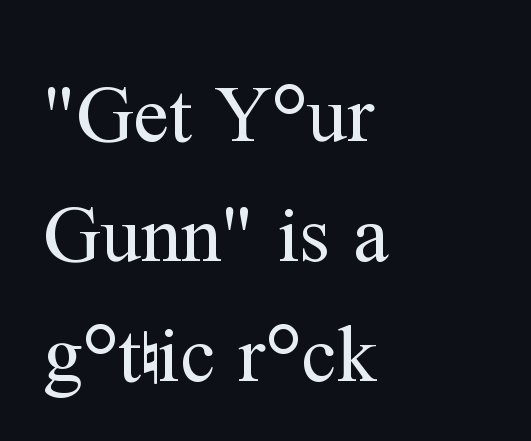
The letters carry serifs — small finishing strokes at the ends of their stems. Nothing heavy about these letters — not bold at all. Type without underlining. A typesetter would call this proportional, since set widths differ per character. The typography opts for an upright posture over an oblique one. If you drew a ruler down the left edge, every line would touch it.
